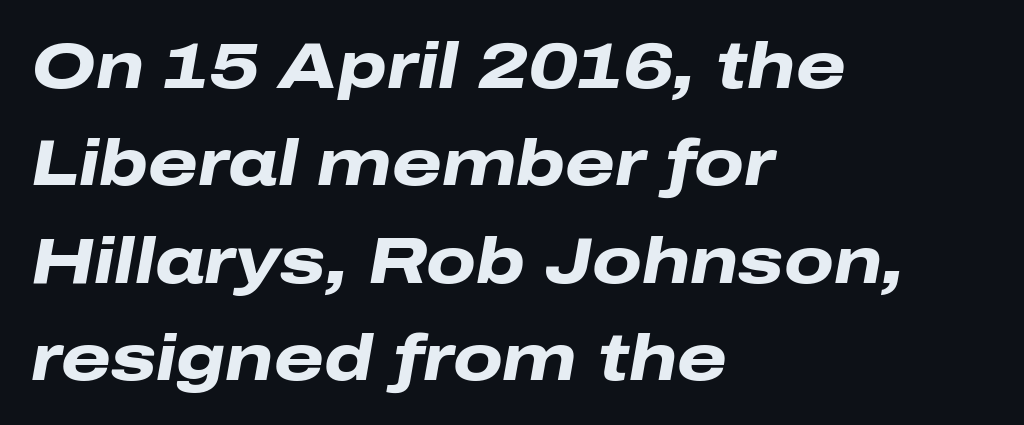
Reading down the block, your eye returns to a fixed left position each line. Evenly set lines give the paragraph a standard silhouette. Anything drawn beneath the words? Only blank space. Each letter keeps its own natural width here, so spacing adapts to shape. In terms of posture, this sample is oblique. Standard letterfit; no display-style spreading of the glyphs.
